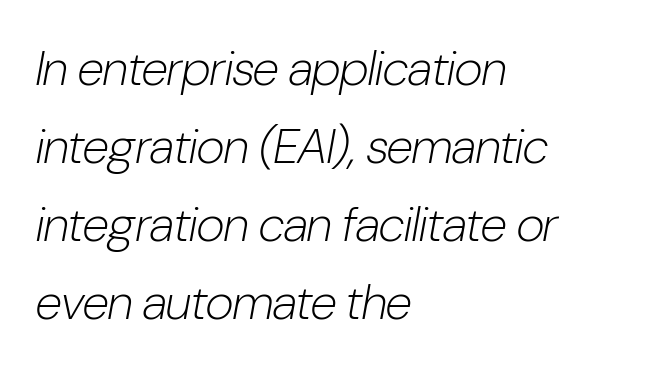
The image shows 49 px light, condensed type, italic (leaning right); set left-aligned, normal line spacing (1.59x), normal letter spacing, not underlined; low stroke contrast and a medium x-height.
